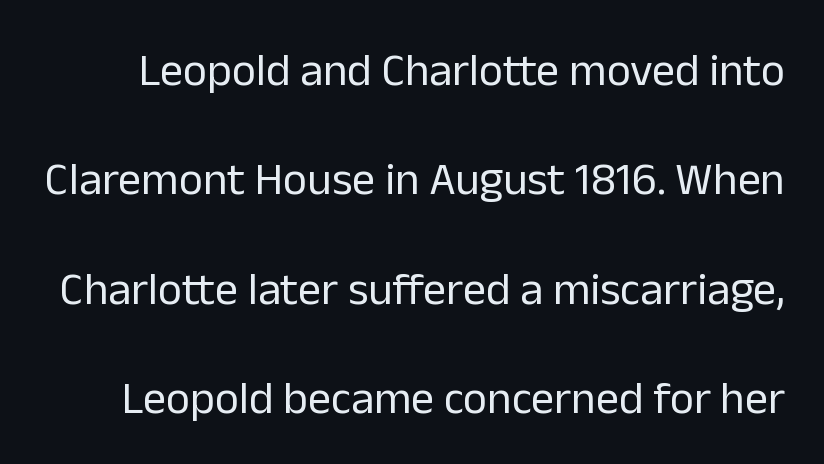
The image shows 46 px regular-weight sans-serif type, upright; set loose line spacing (2.38x), normal letter spacing, not underlined; low stroke contrast and a medium x-height.
